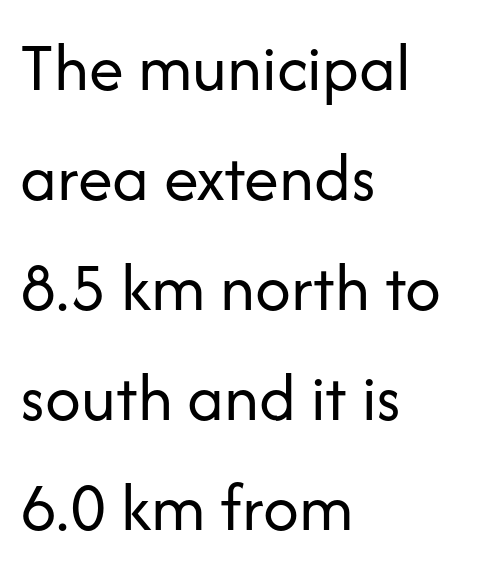
The image shows 70 px regular-weight sans-serif type, upright; set left-aligned, normal line spacing (1.57x), normal letter spacing, not underlined; low stroke contrast and a medium x-height.
